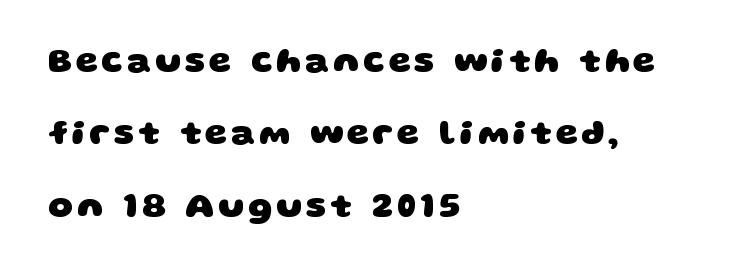
Q: Is the text bold? A: Yes.
Q: Is the typeface a serif or a sans-serif typeface? A: Sans-serif.
Q: Is the text underlined? A: No.
Q: How is the paragraph aligned? A: Left-aligned.
Q: Is the spacing between lines tight, normal or loose? A: Loose.
Q: Width (condensed, normal, or wide)? A: Wide.
Q: Stroke contrast? A: Low.
Q: x-height? A: Large.
Q: Monospaced? A: No.
